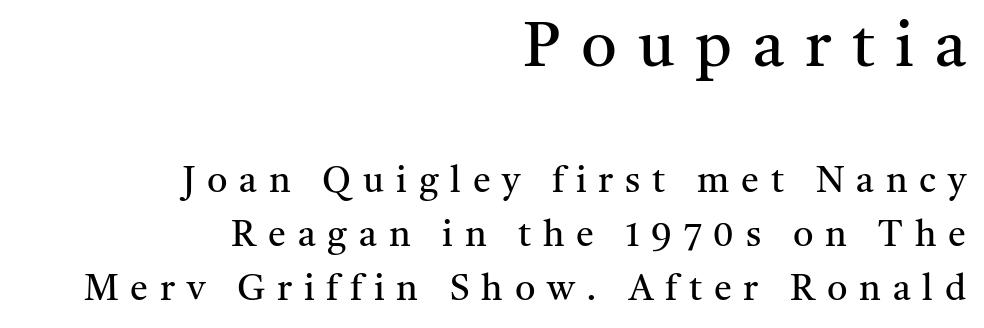
Q: Is the text bold? A: No.
Q: Is the text italic (slanted)? A: No, it is upright.
Q: Is the typeface a serif or a sans-serif typeface? A: Serif.
Q: Is the text underlined? A: No.
Q: How is the paragraph aligned? A: Right-aligned.
Q: Is the spacing between letters normal or unusually wide? A: Unusually wide.
Q: Is the spacing between lines tight, normal or loose? A: Normal.
Q: Which block of text is set in a larger size, the first (top) or the second (bottom)? A: The first (top) one.
Q: Width (condensed, normal, or wide)? A: Normal.
Q: Stroke contrast? A: Medium.
Q: x-height? A: Medium.
Q: Monospaced? A: No.
